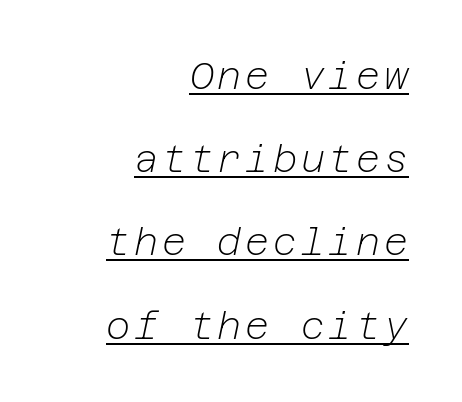
The image shows 37 px light type, italic (leaning right); set right-aligned, loose line spacing (2.25x), underlined; low stroke contrast and a medium x-height.
